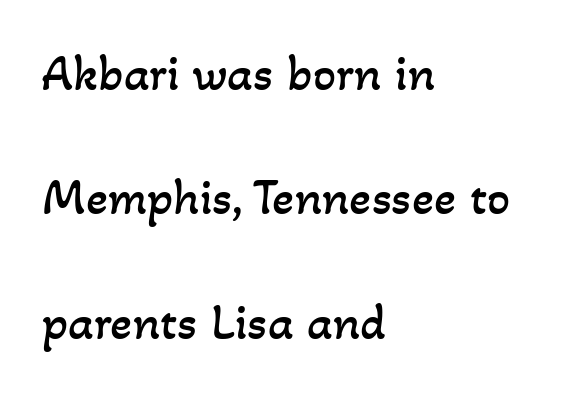
Q: Is the text bold? A: No.
Q: Is the text underlined? A: No.
Q: How is the paragraph aligned? A: Left-aligned.
Q: Is the spacing between letters normal or unusually wide? A: Normal.
Q: Is the spacing between lines tight, normal or loose? A: Loose.
Q: Width (condensed, normal, or wide)? A: Normal.
Q: Stroke contrast? A: Low.
Q: x-height? A: Small.
Q: Monospaced? A: No.
